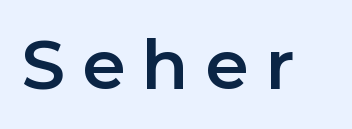
Q: Is the text italic (slanted)? A: No, it is upright.
Q: Is the typeface a serif or a sans-serif typeface? A: Sans-serif.
Q: Is the text underlined? A: No.
Q: Is the spacing between letters normal or unusually wide? A: Unusually wide.
Q: Width (condensed, normal, or wide)? A: Normal.
Q: Stroke contrast? A: Low.
Q: x-height? A: Medium.
Q: Monospaced? A: No.
